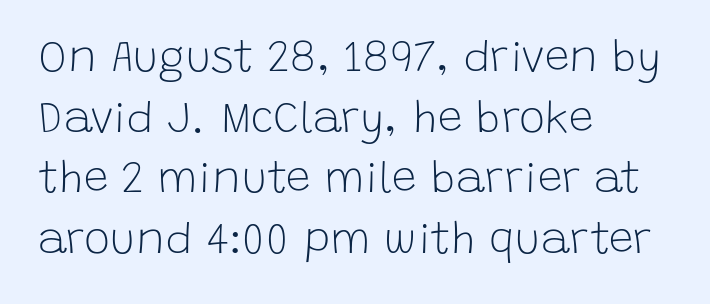
The image shows 44 px light sans-serif type, upright; set left-aligned, normal line spacing (1.38x), normal letter spacing, not underlined; low stroke contrast and a large x-height.
